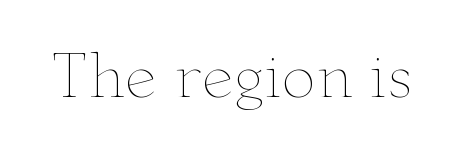
Glyph-to-glyph distance matches everyday printed text. Tall strokes in this sample are plumb rather than angled. Weight: not bold — regular or lighter. Each letter keeps its own natural width here, so spacing adapts to shape. The space directly below the letters is spotless.
